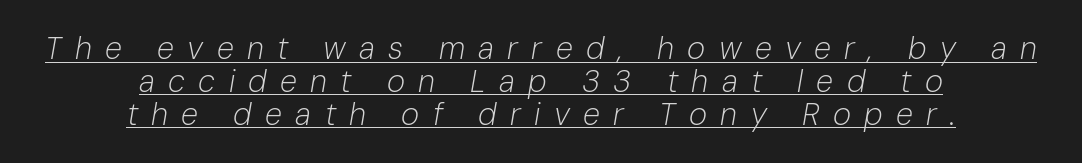
{"italic": "yes", "lean": "right", "slant_degrees": 10, "bold": "no", "weight": "light", "width": "normal", "stroke_contrast": "low", "x_height": "medium", "monospaced": "no", "underline": "yes", "align": "center", "line_spacing": "tight", "line_spacing_ratio": 1.06, "letter_spacing": "wide", "letter_spacing_em": 0.43, "glyph_px": 31}
